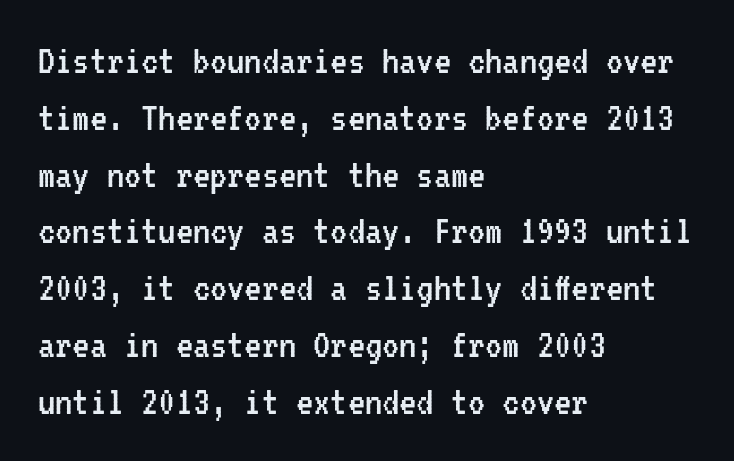
{"serif": "no", "italic": "no", "bold": "no", "weight": "regular", "width": "condensed", "stroke_contrast": "low", "x_height": "medium", "monospaced": "yes", "underline": "no", "align": "left", "line_spacing": "normal", "line_spacing_ratio": 1.32, "letter_spacing": "normal", "letter_spacing_em": 0.0, "glyph_px": 43}
